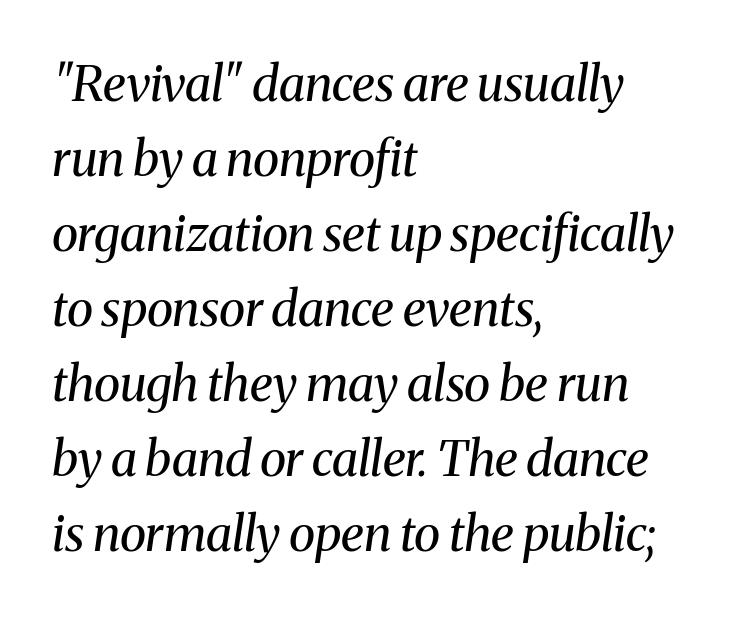
Q: Is the text bold? A: No.
Q: Is the text italic (slanted)? A: Yes, it leans right by about 8 degrees.
Q: Is the typeface a serif or a sans-serif typeface? A: Serif.
Q: Is the text underlined? A: No.
Q: How is the paragraph aligned? A: Left-aligned.
Q: Is the spacing between letters normal or unusually wide? A: Normal.
Q: Is the spacing between lines tight, normal or loose? A: Normal.
Q: Width (condensed, normal, or wide)? A: Normal.
Q: Stroke contrast? A: Medium.
Q: x-height? A: Medium.
Q: Monospaced? A: No.
